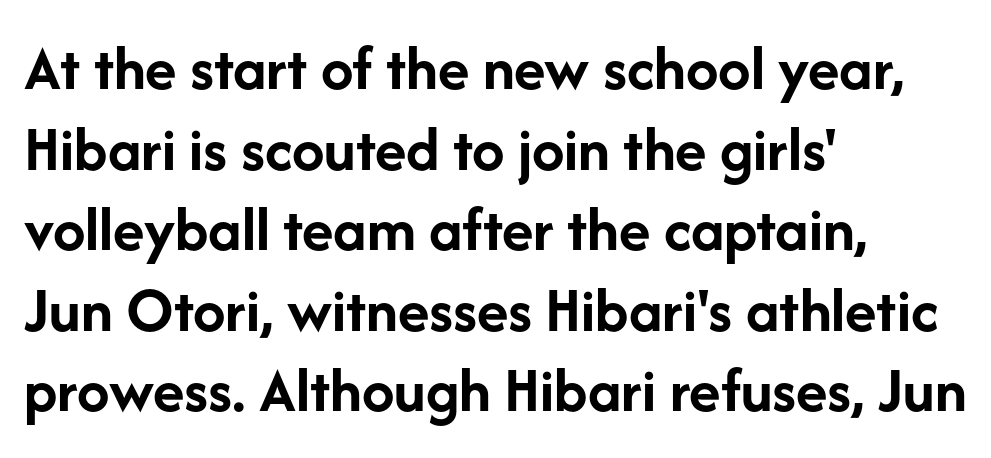
The face used here is proportionally spaced, like ordinary book or web type. The glyphs are unaccompanied by any horizontal stroke below them. Unlike a traditional serif, this face leaves its strokes unadorned. Does the weight exceed regular? Yes, all the way to bold. Characters remain perfectly vertical along every line.
